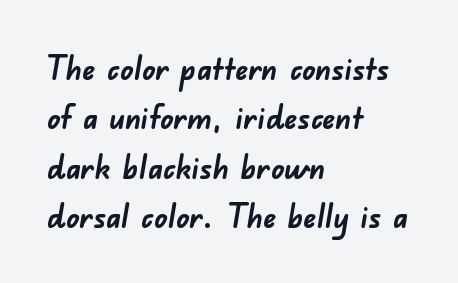
The image shows 32 px semibold sans-serif type; set left-aligned, normal line spacing (1.54x), normal letter spacing, not underlined; low stroke contrast and a small x-height.
